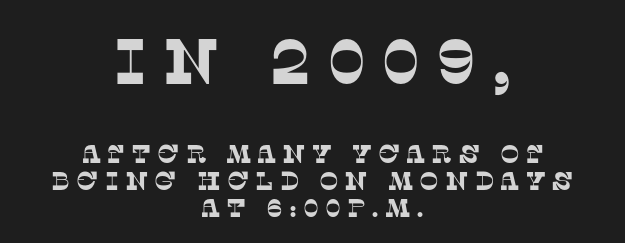
{"serif": "yes", "width": "normal", "stroke_contrast": "low", "x_height": "large", "monospaced": "no", "underline": "no", "align": "center", "line_spacing": "tight", "line_spacing_ratio": 1.03, "letter_spacing": "wide", "letter_spacing_em": 0.23, "larger_block": "first", "size_ratio": 2.46, "glyph_px": 64}
